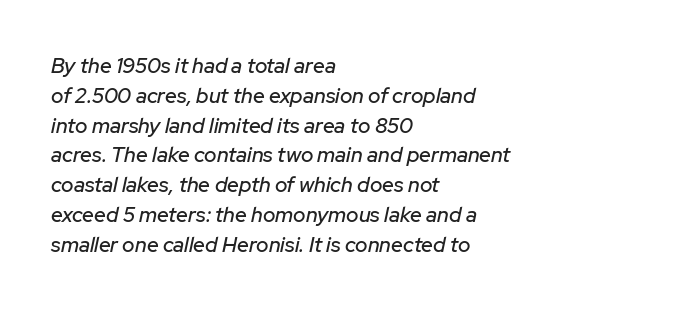
{"italic": "yes", "lean": "right", "slant_degrees": 12, "underline": "no", "align": "left", "line_spacing": "normal", "line_spacing_ratio": 1.42, "letter_spacing": "normal", "letter_spacing_em": 0.0, "glyph_px": 21}
